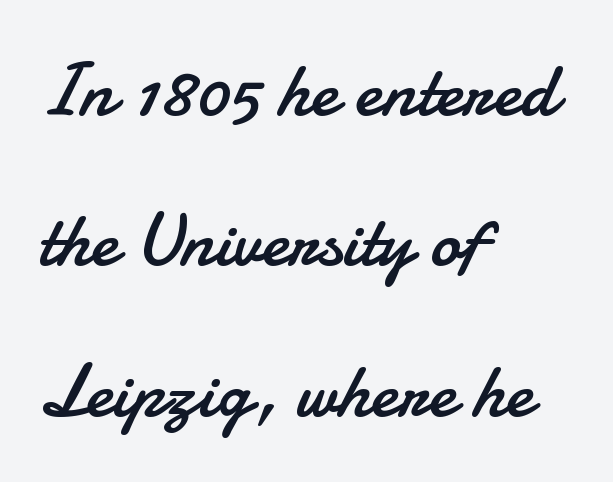
{"serif": "no", "bold": "no", "weight": "regular", "width": "normal", "stroke_contrast": "low", "x_height": "small", "monospaced": "no", "underline": "no", "align": "left", "line_spacing": "loose", "line_spacing_ratio": 1.98, "letter_spacing": "normal", "letter_spacing_em": 0.0, "glyph_px": 76}
